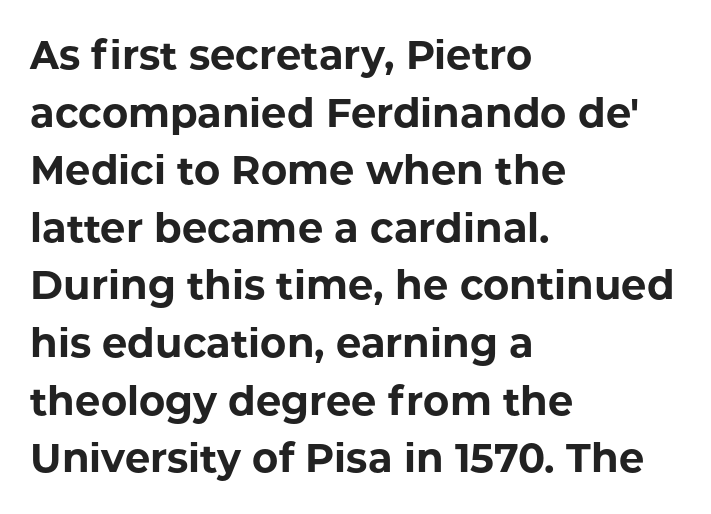
{"serif": "no", "italic": "no", "bold": "yes", "weight": "bold", "width": "normal", "stroke_contrast": "low", "x_height": "medium", "monospaced": "no", "underline": "no", "align": "left", "line_spacing": "normal", "line_spacing_ratio": 1.44, "letter_spacing": "normal", "letter_spacing_em": 0.0, "glyph_px": 40}
